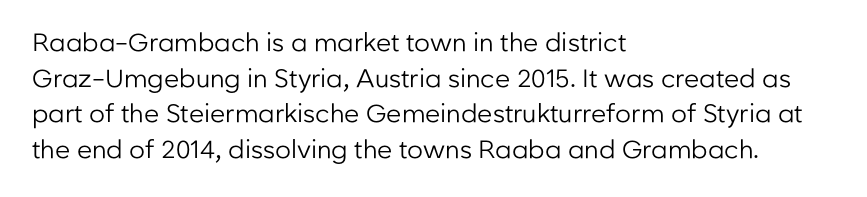
{"italic": "no", "bold": "no", "underline": "no", "align": "left", "line_spacing": "normal", "line_spacing_ratio": 1.43, "letter_spacing": "normal", "letter_spacing_em": 0.0, "glyph_px": 25}
